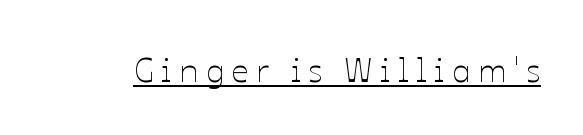
The image shows 34 px thin type, upright; set unusually wide letter spacing (+0.22 em), underlined; low stroke contrast and a medium x-height.
